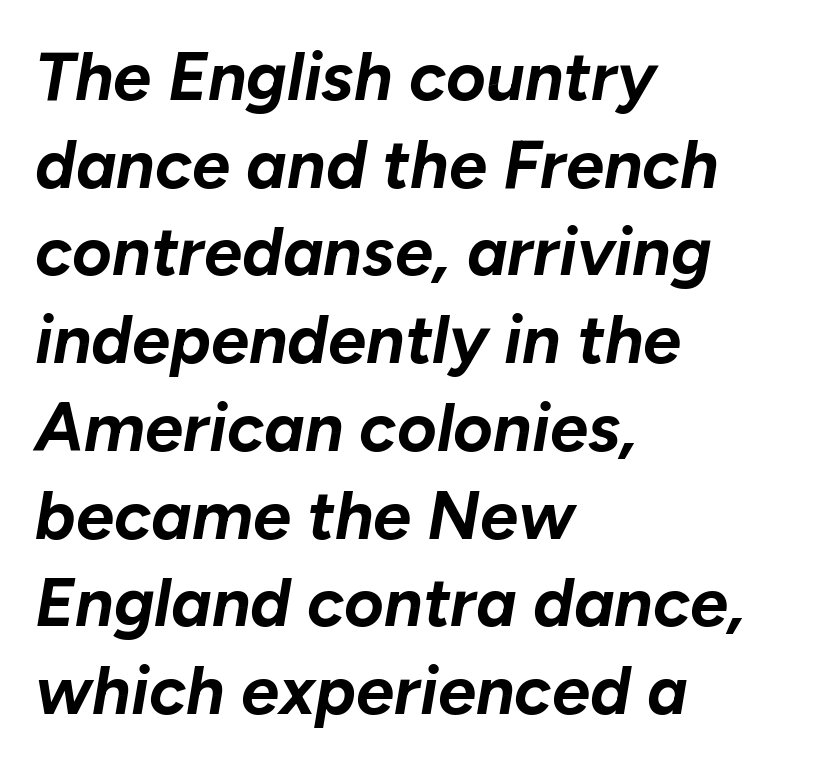
{"italic": "yes", "lean": "right", "slant_degrees": 10, "bold": "yes", "weight": "bold", "width": "normal", "stroke_contrast": "low", "x_height": "medium", "monospaced": "no", "underline": "no", "align": "left", "line_spacing": "normal", "line_spacing_ratio": 1.29, "letter_spacing": "normal", "letter_spacing_em": 0.0, "glyph_px": 68}
